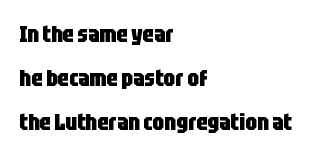
The image shows 23 px bold type, upright; set left-aligned, loose line spacing (1.92x), normal letter spacing, not underlined.
